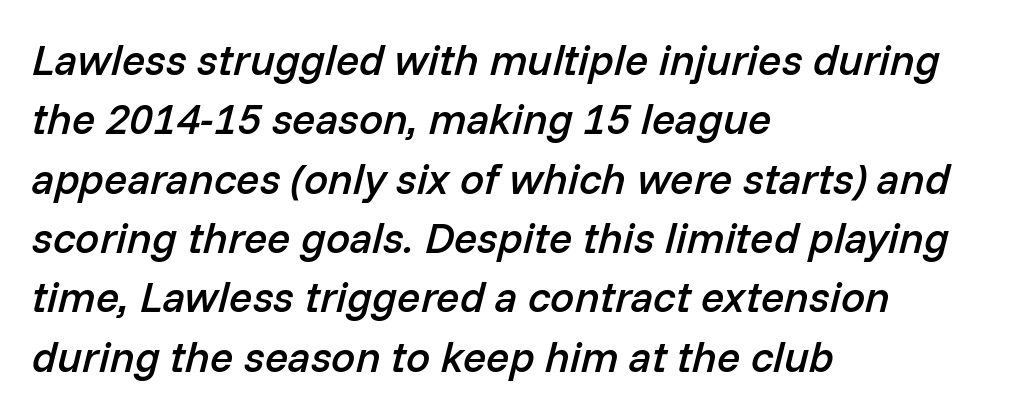
{"italic": "yes", "lean": "right", "slant_degrees": 14, "bold": "semi", "weight": "semibold", "width": "normal", "stroke_contrast": "low", "x_height": "medium", "monospaced": "no", "underline": "no", "align": "left", "line_spacing": "normal", "line_spacing_ratio": 1.38, "letter_spacing": "normal", "letter_spacing_em": 0.0, "glyph_px": 43}
